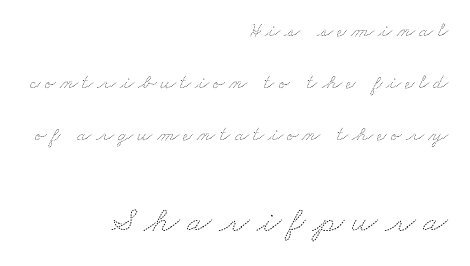
Q: Is the text bold? A: No.
Q: Is the text underlined? A: No.
Q: How is the paragraph aligned? A: Right-aligned.
Q: Is the spacing between letters normal or unusually wide? A: Unusually wide.
Q: Is the spacing between lines tight, normal or loose? A: Loose.
Q: Which block of text is set in a larger size, the first (top) or the second (bottom)? A: The second (bottom) one.
Q: Width (condensed, normal, or wide)? A: Wide.
Q: Stroke contrast? A: Medium.
Q: x-height? A: Small.
Q: Monospaced? A: No.
